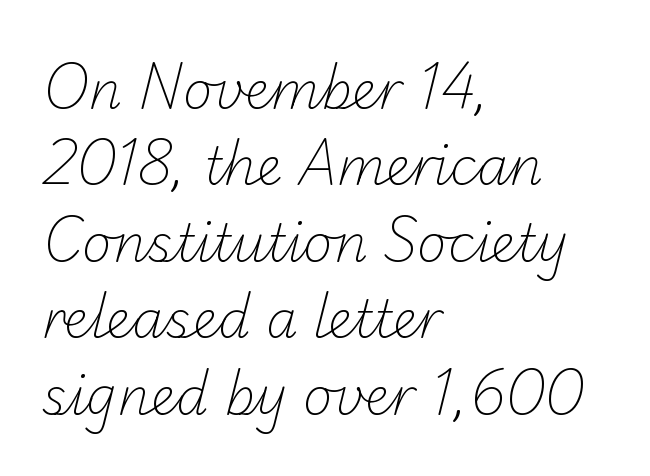
{"serif": "no", "bold": "no", "weight": "light", "width": "normal", "stroke_contrast": "low", "x_height": "small", "monospaced": "no", "underline": "no", "align": "left", "line_spacing": "normal", "line_spacing_ratio": 1.5, "letter_spacing": "normal", "letter_spacing_em": 0.0, "glyph_px": 51}
